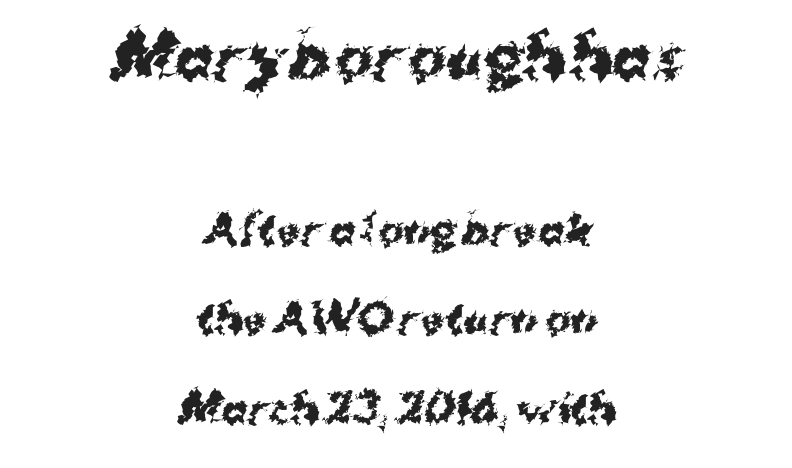
Q: Is the text bold? A: Yes.
Q: Is the text italic (slanted)? A: Yes.
Q: Is the typeface a serif or a sans-serif typeface? A: Sans-serif.
Q: Is the text underlined? A: No.
Q: How is the paragraph aligned? A: Centered.
Q: Is the spacing between letters normal or unusually wide? A: Normal.
Q: Is the spacing between lines tight, normal or loose? A: Loose.
Q: Which block of text is set in a larger size, the first (top) or the second (bottom)? A: The first (top) one.
Q: Width (condensed, normal, or wide)? A: Normal.
Q: Stroke contrast? A: Medium.
Q: x-height? A: Medium.
Q: Monospaced? A: No.
